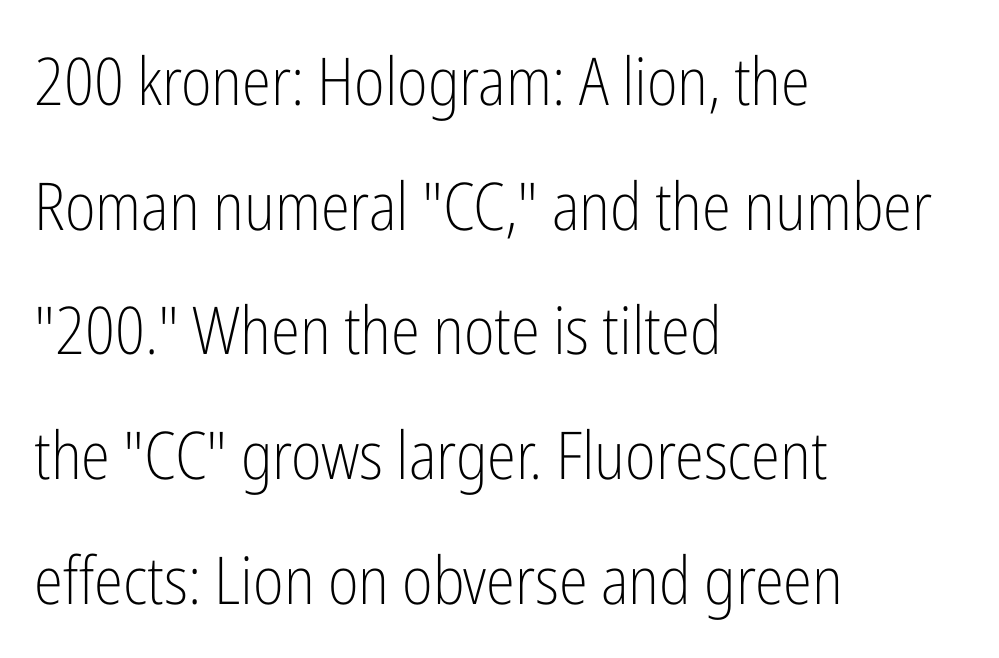
Q: Is the text bold? A: No.
Q: Is the text italic (slanted)? A: No, it is upright.
Q: Is the typeface a serif or a sans-serif typeface? A: Sans-serif.
Q: Is the text underlined? A: No.
Q: How is the paragraph aligned? A: Left-aligned.
Q: Is the spacing between letters normal or unusually wide? A: Normal.
Q: Width (condensed, normal, or wide)? A: Condensed.
Q: Stroke contrast? A: Low.
Q: x-height? A: Medium.
Q: Monospaced? A: No.
